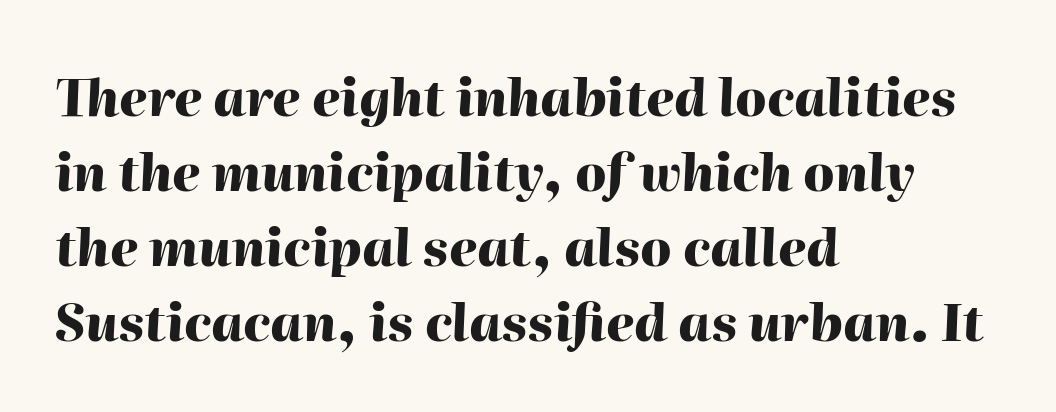
{"italic": "yes", "lean": "right", "slant_degrees": 2, "bold": "yes", "weight": "heavy", "width": "normal", "stroke_contrast": "high", "x_height": "medium", "monospaced": "no", "underline": "no", "align": "left", "line_spacing": "normal", "line_spacing_ratio": 1.47, "letter_spacing": "normal", "letter_spacing_em": 0.0, "glyph_px": 51}
